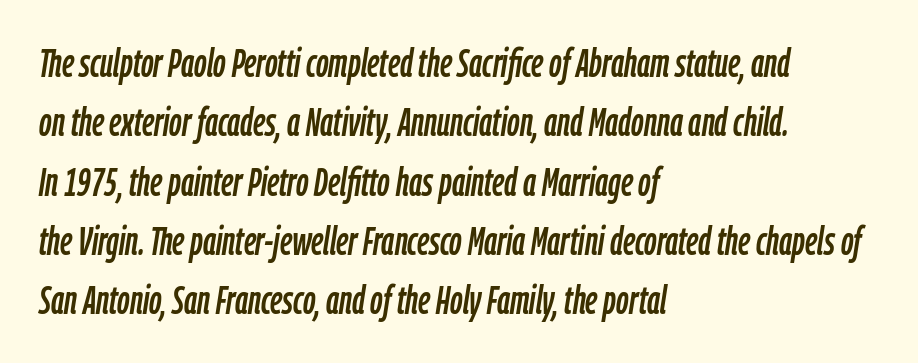
Q: Is the text italic (slanted)? A: Yes, it leans right by about 9 degrees.
Q: Is the text underlined? A: No.
Q: How is the paragraph aligned? A: Left-aligned.
Q: Is the spacing between letters normal or unusually wide? A: Normal.
Q: Is the spacing between lines tight, normal or loose? A: Normal.
Q: Width (condensed, normal, or wide)? A: Condensed.
Q: Stroke contrast? A: Low.
Q: x-height? A: Medium.
Q: Monospaced? A: No.
